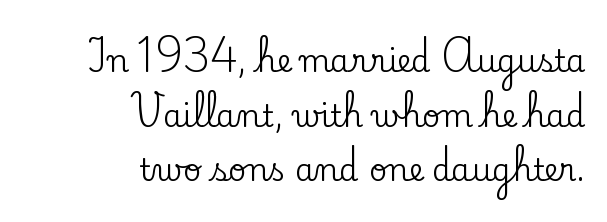
Unlike italic type, these characters show no tilt at all. What stands out about the letter spacing? Nothing — it is the standard amount. The text block is weighted toward the right margin, trailing off unevenly leftward. The baseline area is clear.
